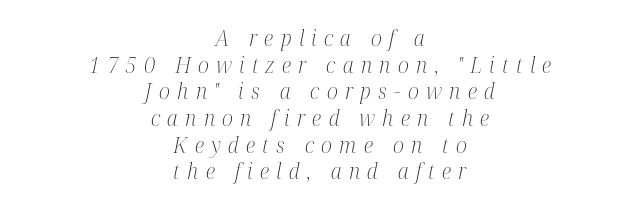
The image shows 21 px text type, italic (leaning right); set centered, normal line spacing (1.27x), unusually wide letter spacing (+0.35 em), not underlined.
